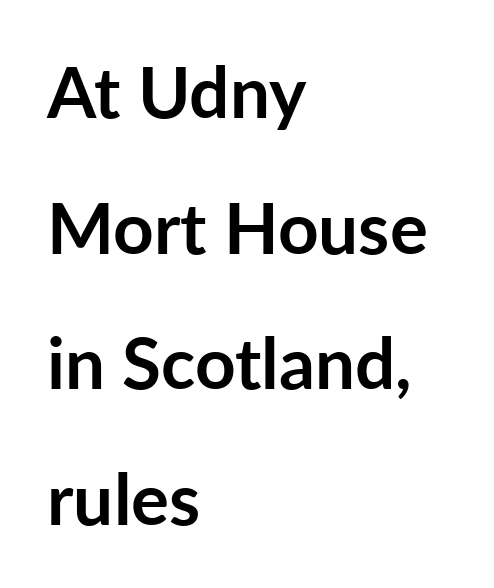
{"serif": "no", "italic": "no", "bold": "yes", "weight": "semibold", "width": "normal", "stroke_contrast": "low", "x_height": "medium", "monospaced": "no", "underline": "no", "align": "left", "line_spacing": "loose", "line_spacing_ratio": 1.91, "letter_spacing": "normal", "letter_spacing_em": 0.0, "glyph_px": 71}
